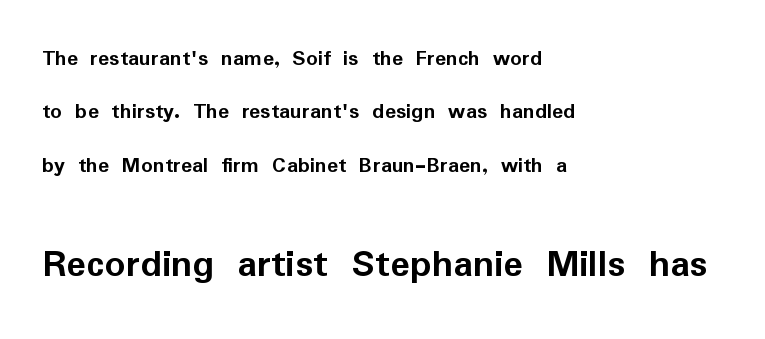
{"serif": "no", "italic": "no", "bold": "yes", "weight": "semibold", "width": "normal", "stroke_contrast": "low", "x_height": "medium", "monospaced": "no", "underline": "no", "align": "left", "line_spacing": "loose", "line_spacing_ratio": 2.32, "letter_spacing": "normal", "letter_spacing_em": 0.0, "larger_block": "second", "size_ratio": 1.78, "glyph_px": 41}
